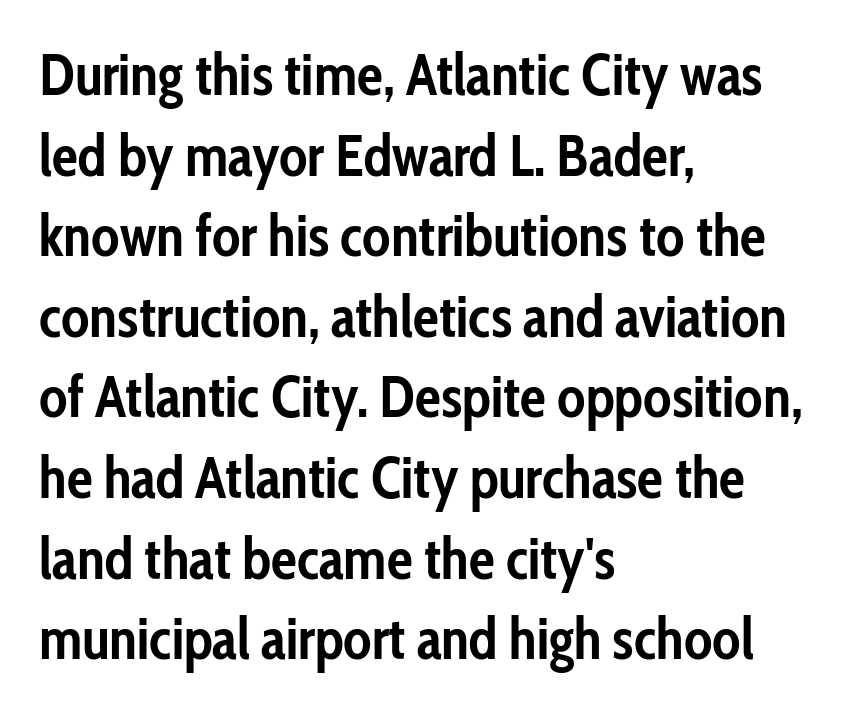
The face used here is proportionally spaced, like ordinary book or web type. One-word summary of the alignment: left. The string is rendered with underlining switched off. Is the type bold? Yes — the strokes are clearly thick and heavy.
